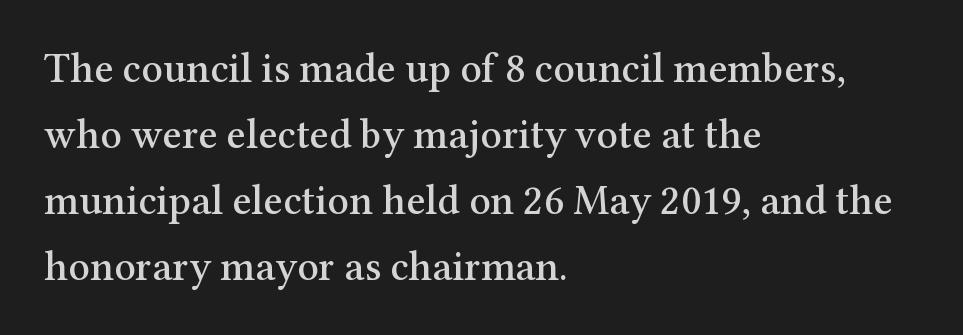
The image shows 42 px serif type, upright; set left-aligned, normal line spacing (1.57x), normal letter spacing, not underlined; medium stroke contrast and a medium x-height.
